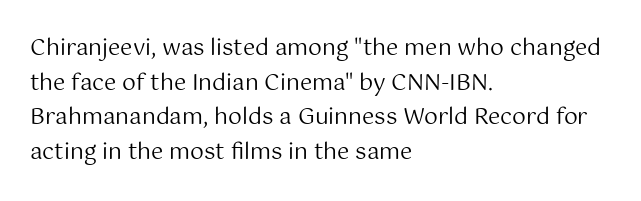
{"italic": "no", "bold": "no", "underline": "no", "align": "left", "line_spacing": "normal", "line_spacing_ratio": 1.57, "letter_spacing": "normal", "letter_spacing_em": 0.0, "glyph_px": 22}
